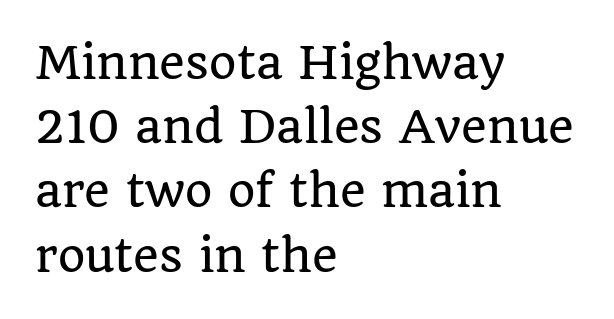
Q: Is the text italic (slanted)? A: No, it is upright.
Q: Is the typeface a serif or a sans-serif typeface? A: Serif.
Q: Is the text underlined? A: No.
Q: How is the paragraph aligned? A: Left-aligned.
Q: Is the spacing between letters normal or unusually wide? A: Normal.
Q: Is the spacing between lines tight, normal or loose? A: Normal.
Q: Width (condensed, normal, or wide)? A: Normal.
Q: Stroke contrast? A: Low.
Q: x-height? A: Large.
Q: Monospaced? A: No.
